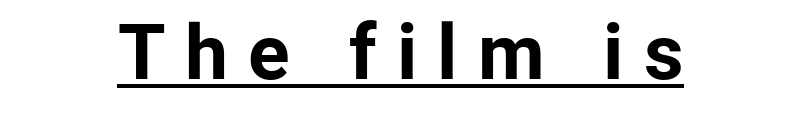
These lines have a slow, spaced-out rhythm from letter to letter. The rendering uses the underline text-decoration. Typeset on center — no edge is straight. The font family rendered here belongs to the sans-serif group.
